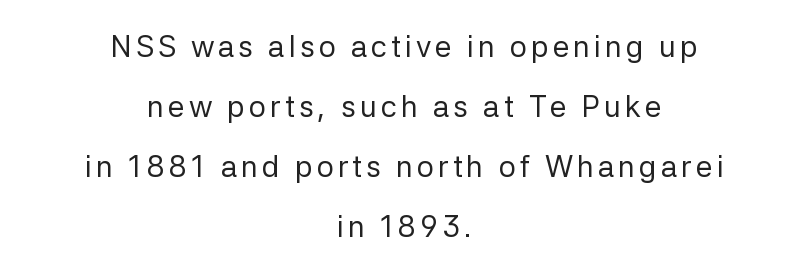
Q: Is the text bold? A: No.
Q: Is the text italic (slanted)? A: No, it is upright.
Q: Is the typeface a serif or a sans-serif typeface? A: Sans-serif.
Q: Is the text underlined? A: No.
Q: How is the paragraph aligned? A: Centered.
Q: Is the spacing between lines tight, normal or loose? A: Loose.
Q: Width (condensed, normal, or wide)? A: Normal.
Q: Stroke contrast? A: Low.
Q: x-height? A: Medium.
Q: Monospaced? A: No.
